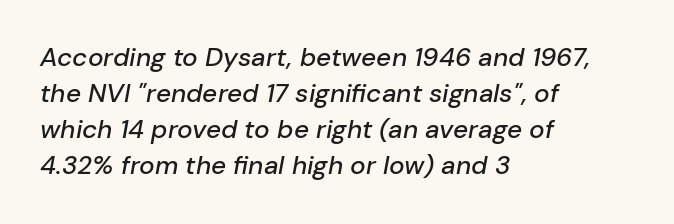
Q: Is the text italic (slanted)? A: Yes, it leans right by about 10 degrees.
Q: Is the text underlined? A: No.
Q: How is the paragraph aligned? A: Left-aligned.
Q: Is the spacing between letters normal or unusually wide? A: Normal.
Q: Is the spacing between lines tight, normal or loose? A: Normal.
